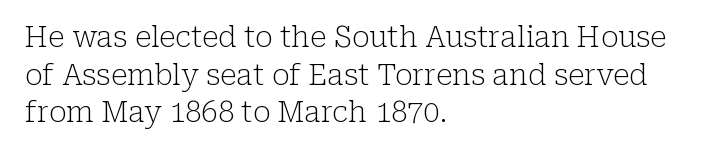
Compared with typical paragraphs, the rows here are spaced about the same. Students, note that the glyphs here touch the page at normal intervals. The rendering uses natural spacing where letterforms have individual widths. The rendering anchors every line to the left-hand side.
